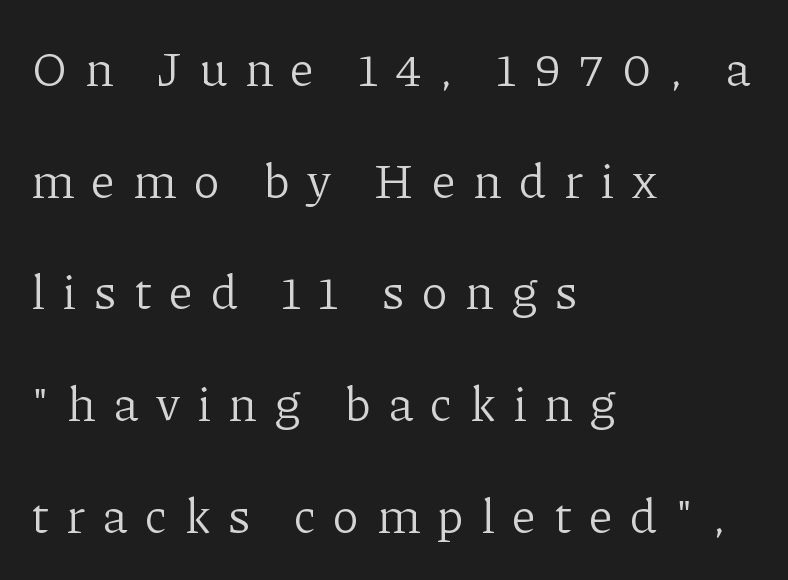
{"serif": "yes", "italic": "no", "bold": "no", "weight": "light", "width": "normal", "stroke_contrast": "low", "x_height": "medium", "monospaced": "no", "underline": "no", "align": "left", "line_spacing": "loose", "line_spacing_ratio": 2.28, "letter_spacing": "wide", "letter_spacing_em": 0.35, "glyph_px": 49}
